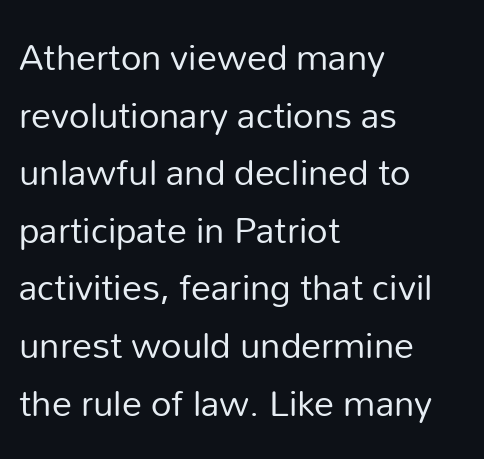
Q: Is the text bold? A: No.
Q: Is the text italic (slanted)? A: No, it is upright.
Q: Is the typeface a serif or a sans-serif typeface? A: Sans-serif.
Q: Is the text underlined? A: No.
Q: How is the paragraph aligned? A: Left-aligned.
Q: Is the spacing between letters normal or unusually wide? A: Normal.
Q: Is the spacing between lines tight, normal or loose? A: Normal.
Q: Width (condensed, normal, or wide)? A: Normal.
Q: Stroke contrast? A: Low.
Q: x-height? A: Medium.
Q: Monospaced? A: No.
